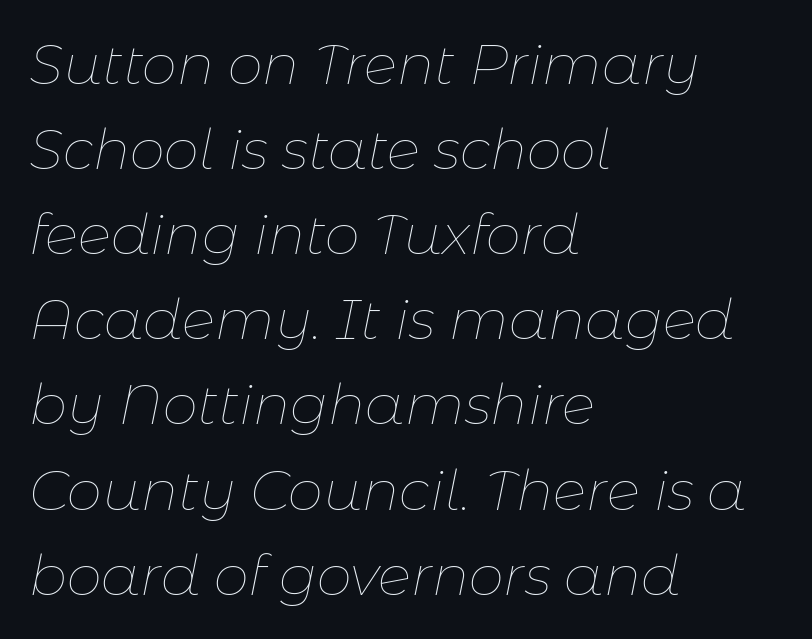
The image shows 56 px thin type, italic (leaning right); set left-aligned, normal line spacing (1.52x), normal letter spacing, not underlined; low stroke contrast and a medium x-height.
